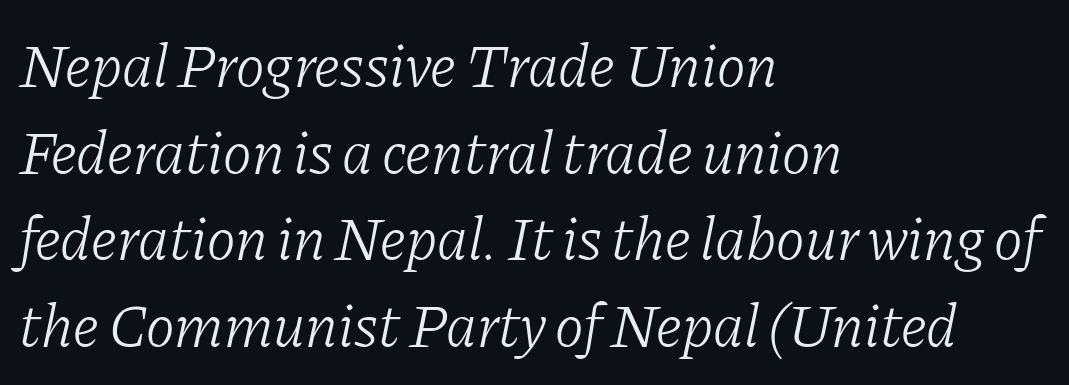
Looking at the ascenders, they clearly lean. Does the type have serifs? Yes, each stem ends in a small foot. Underline: absent. The paragraph has a hard left edge and a soft right edge. Think of a printed novel: that variable character pitch is what you see here. This sample uses plain, unmodified letter spacing.
